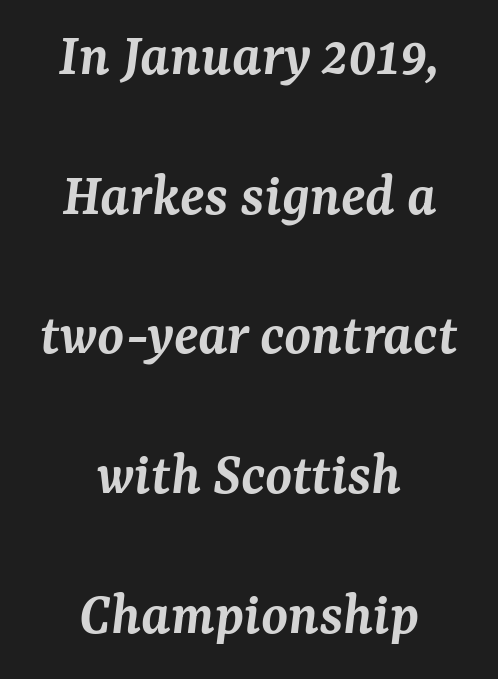
The image shows 61 px semibold serif type, italic (leaning right); set centered, loose line spacing (2.29x), normal letter spacing, not underlined; medium stroke contrast and a medium x-height.
